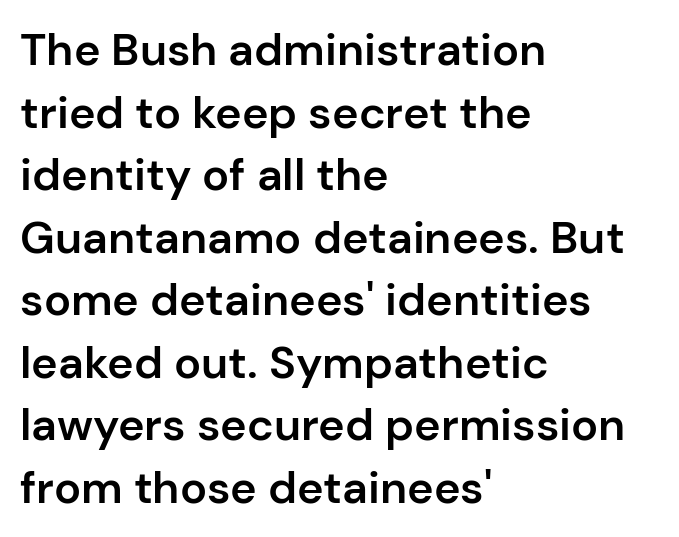
{"serif": "no", "italic": "no", "bold": "semi", "weight": "semibold", "width": "normal", "stroke_contrast": "low", "x_height": "medium", "monospaced": "no", "underline": "no", "align": "left", "line_spacing": "normal", "line_spacing_ratio": 1.39, "letter_spacing": "normal", "letter_spacing_em": 0.0, "glyph_px": 45}
